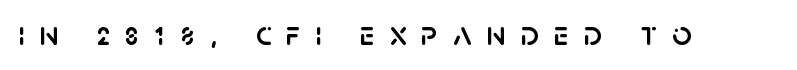
The lettering holds an erect, upright posture throughout. Here the designer chose a conventional face with non-uniform glyph widths. Letterform terminals end flat and unadorned throughout the passage. Glance below the letters and you will spot only blank space.
